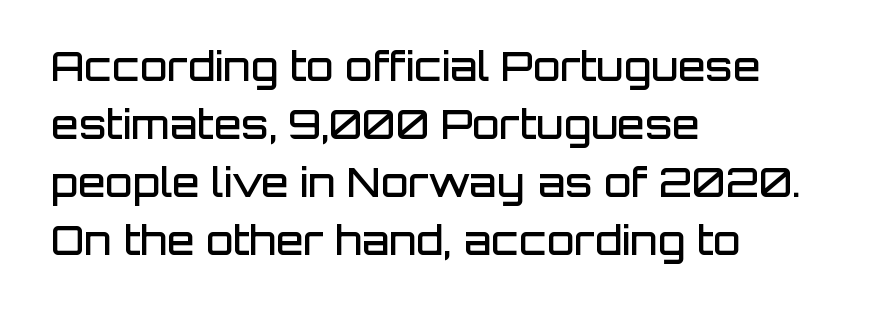
{"serif": "no", "italic": "no", "bold": "semi", "weight": "semibold", "width": "normal", "stroke_contrast": "low", "x_height": "large", "monospaced": "no", "underline": "no", "align": "left", "line_spacing": "normal", "line_spacing_ratio": 1.45, "letter_spacing": "normal", "letter_spacing_em": 0.0, "glyph_px": 40}
